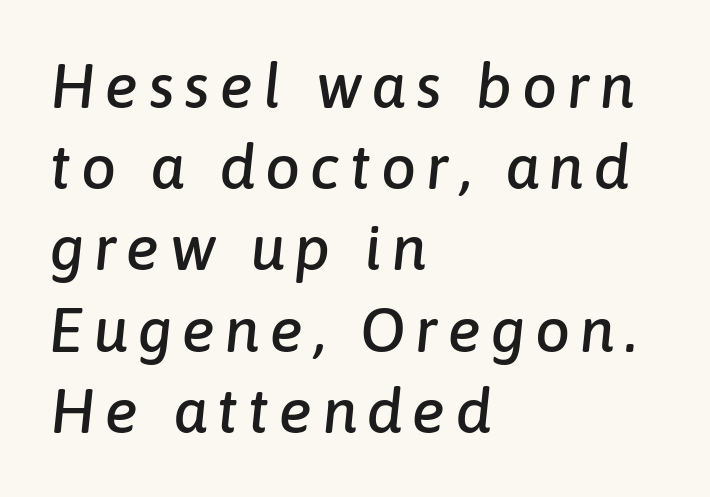
Observe the lean: these are italic letterforms. The words here are not underlined. What's the leading like? Ordinary, nothing unusual. This sample is left-justified, so line endings fall wherever the words run out. Here the designer chose a conventional face with non-uniform glyph widths.
